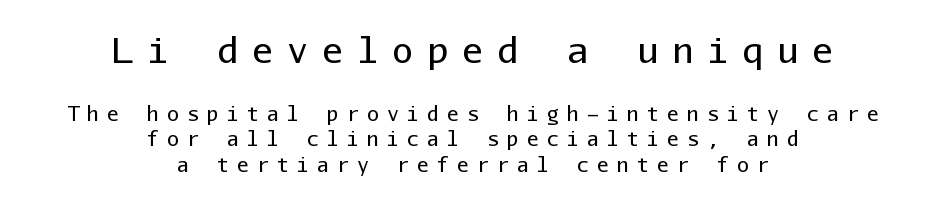
{"serif": "no", "italic": "no", "bold": "no", "weight": "regular", "width": "normal", "stroke_contrast": "low", "x_height": "medium", "monospaced": "yes", "underline": "no", "align": "center", "line_spacing": "normal", "line_spacing_ratio": 1.28, "letter_spacing": "wide", "letter_spacing_em": 0.4, "larger_block": "first", "size_ratio": 1.75, "glyph_px": 35}
